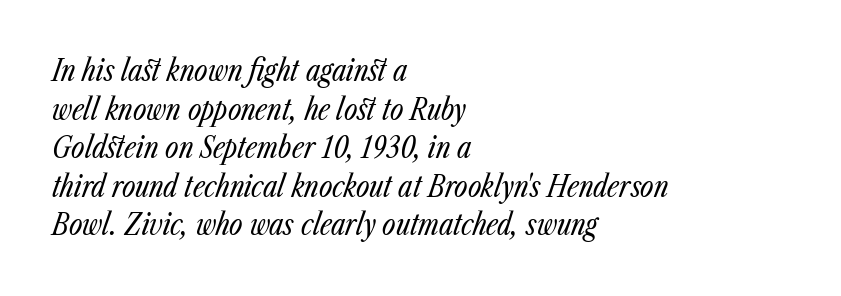
Q: Is the text bold? A: No.
Q: Is the text italic (slanted)? A: Yes, it leans right by about 23 degrees.
Q: Is the text underlined? A: No.
Q: How is the paragraph aligned? A: Left-aligned.
Q: Is the spacing between letters normal or unusually wide? A: Normal.
Q: Is the spacing between lines tight, normal or loose? A: Normal.
Q: Width (condensed, normal, or wide)? A: Condensed.
Q: Stroke contrast? A: Low.
Q: x-height? A: Medium.
Q: Monospaced? A: No.
